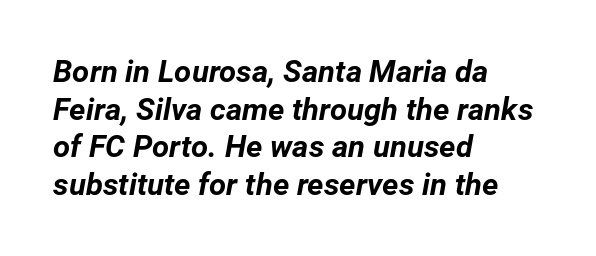
The image shows 31 px bold type, italic (leaning right); set left-aligned, line spacing 1.21x, normal letter spacing, not underlined; low stroke contrast and a medium x-height.
